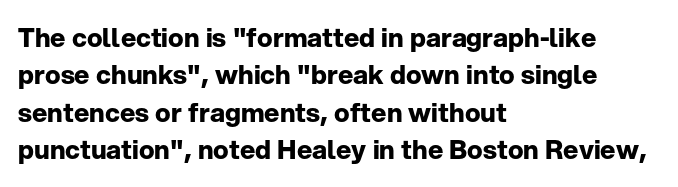
When letters stand straight like this, we call the style roman or upright. A clean baseline with only descenders dipping below it. Horizontally, the lines are justified to the leading edge only. Is there much room between lines? A standard amount, neither cramped nor airy.
